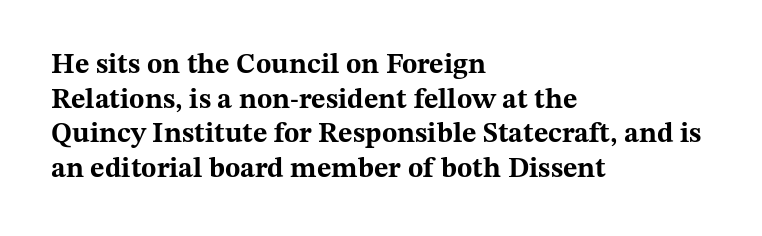
The image shows 28 px bold, wide serif type, upright; set left-aligned, line spacing 1.24x, normal letter spacing, not underlined; medium stroke contrast and a medium x-height.
